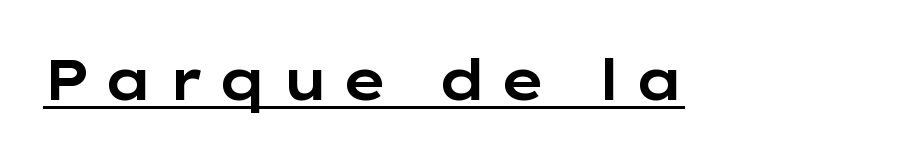
Q: Is the text italic (slanted)? A: No, it is upright.
Q: Is the typeface a serif or a sans-serif typeface? A: Sans-serif.
Q: Is the text underlined? A: Yes.
Q: Is the spacing between letters normal or unusually wide? A: Unusually wide.
Q: Width (condensed, normal, or wide)? A: Wide.
Q: Stroke contrast? A: Low.
Q: x-height? A: Medium.
Q: Monospaced? A: No.
